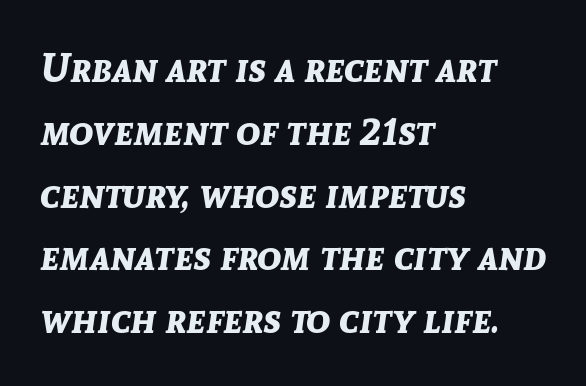
The image shows 40 px bold type, italic (leaning right); set left-aligned, normal line spacing (1.57x), normal letter spacing, not underlined; low stroke contrast and a medium x-height.
